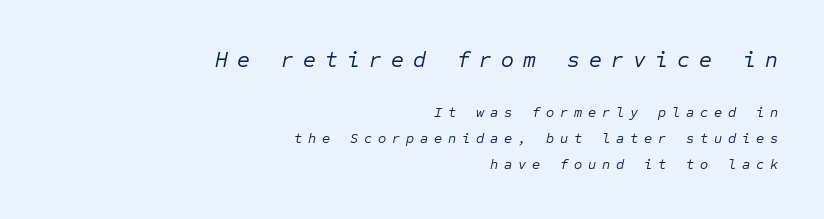
No word sits above an underline. Think standard paragraph weight, or any step lighter than that. Compared with a flush-left layout, this one pins lines to the opposite, right side. Visually, the top section dominates because its glyphs are scaled up. You could only call the tracking loose — the letters float apart.
